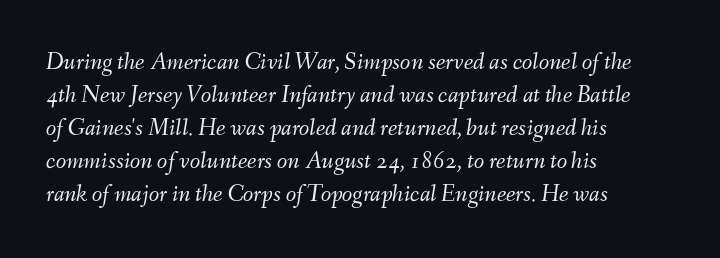
Q: Is the text bold? A: No.
Q: Is the text italic (slanted)? A: Yes, it leans right by about 9 degrees.
Q: Is the text underlined? A: No.
Q: How is the paragraph aligned? A: Left-aligned.
Q: Is the spacing between letters normal or unusually wide? A: Normal.
Q: Is the spacing between lines tight, normal or loose? A: Normal.
